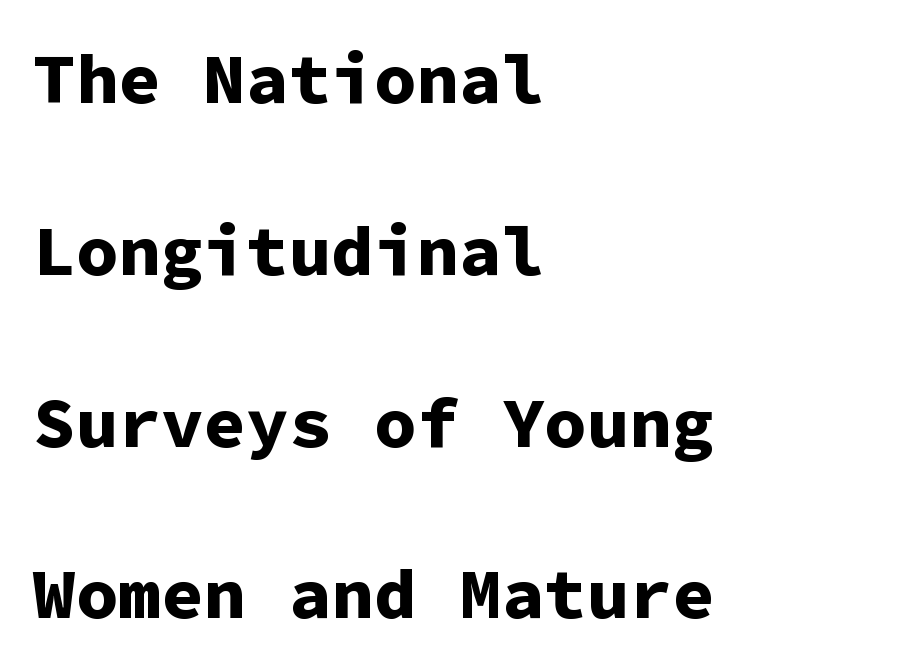
Q: Is the text bold? A: Yes.
Q: Is the text italic (slanted)? A: No, it is upright.
Q: Is the typeface a serif or a sans-serif typeface? A: Sans-serif.
Q: Is the text underlined? A: No.
Q: How is the paragraph aligned? A: Left-aligned.
Q: Is the spacing between letters normal or unusually wide? A: Normal.
Q: Is the spacing between lines tight, normal or loose? A: Loose.
Q: Width (condensed, normal, or wide)? A: Normal.
Q: Stroke contrast? A: Low.
Q: x-height? A: Medium.
Q: Monospaced? A: Yes.
